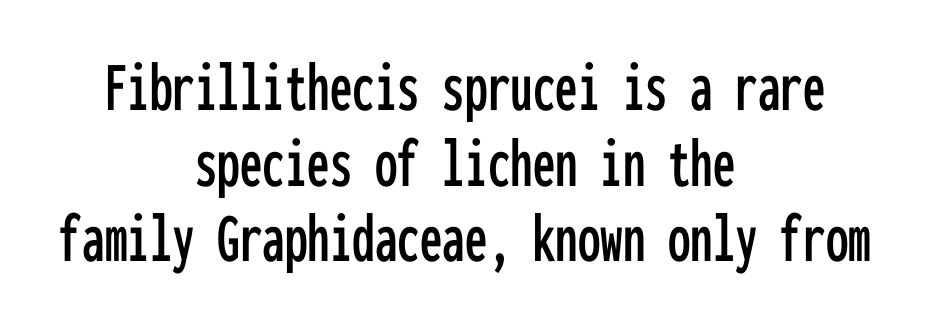
{"serif": "no", "italic": "no", "width": "condensed", "stroke_contrast": "low", "x_height": "medium", "monospaced": "yes", "underline": "no", "align": "center", "line_spacing": "tight", "line_spacing_ratio": 1.05, "letter_spacing": "normal", "letter_spacing_em": 0.0, "glyph_px": 72}
